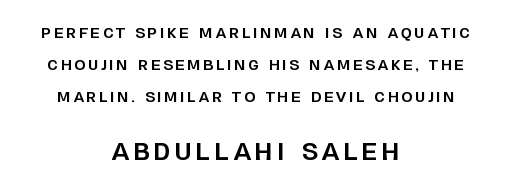
{"italic": "no", "bold": "yes", "underline": "no", "align": "center", "line_spacing": "loose", "line_spacing_ratio": 2.29, "letter_spacing": "wide", "letter_spacing_em": 0.2, "larger_block": "second", "size_ratio": 1.64, "glyph_px": 23}
